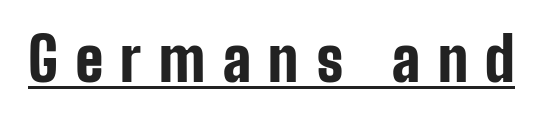
The image shows 60 px bold, condensed sans-serif type, upright; set unusually wide letter spacing (+0.29 em), underlined; low stroke contrast and a medium x-height.
